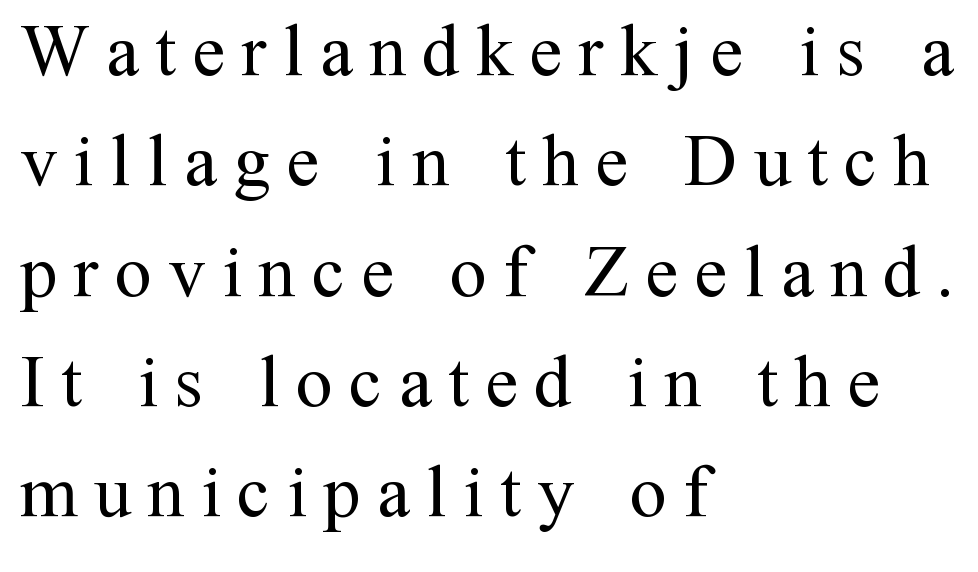
A classic flush-left, rag-right setting is used for this passage. You could only call the tracking loose — the letters float apart. Tall strokes in this sample are plumb rather than angled. The passage shown is typed in a proportional face where columns would drift. Each new line begins a customary step beneath the previous one.
